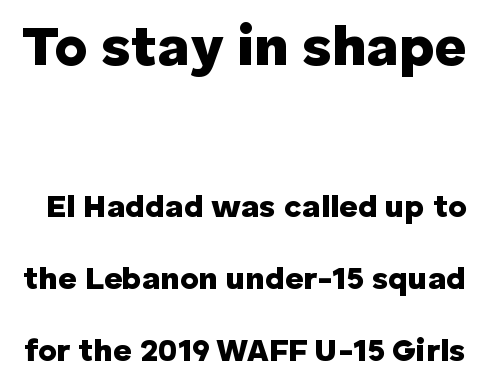
This is sans-serif lettering, the kind often seen on screens and signage. This rendering features lettering with no underline. The letters in the upper block stand taller than those in the block below. Is the letter spacing exaggerated? No — it looks like the ordinary default.
